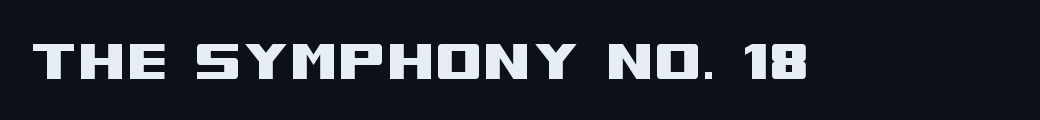
The image shows 69 px wide sans-serif type, upright; set normal letter spacing, not underlined; medium stroke contrast and a large x-height.
